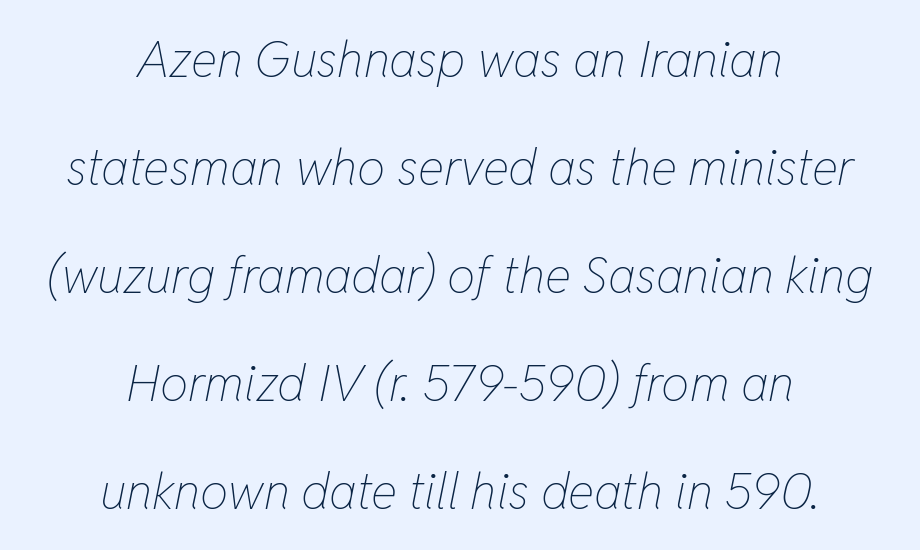
You could not count columns in this text — the font is proportionally spaced. Caption: multi-line text, centered on the measure. Observe the ordinary spacing: letters are neighbours, not strangers. The cut favours lightness, reaching ordinary text weight at its darkest. An italicized treatment has been applied to the whole sample. This sample trades compactness for vertical openness between lines.
